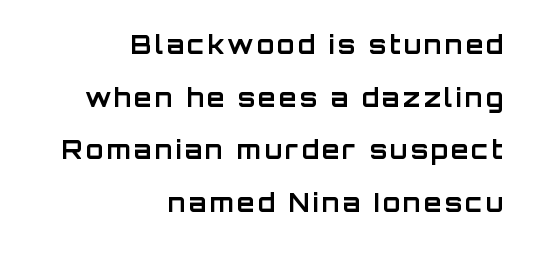
Q: Is the text bold? A: Yes.
Q: Is the text italic (slanted)? A: No, it is upright.
Q: Is the text underlined? A: No.
Q: How is the paragraph aligned? A: Right-aligned.
Q: Is the spacing between lines tight, normal or loose? A: Loose.
